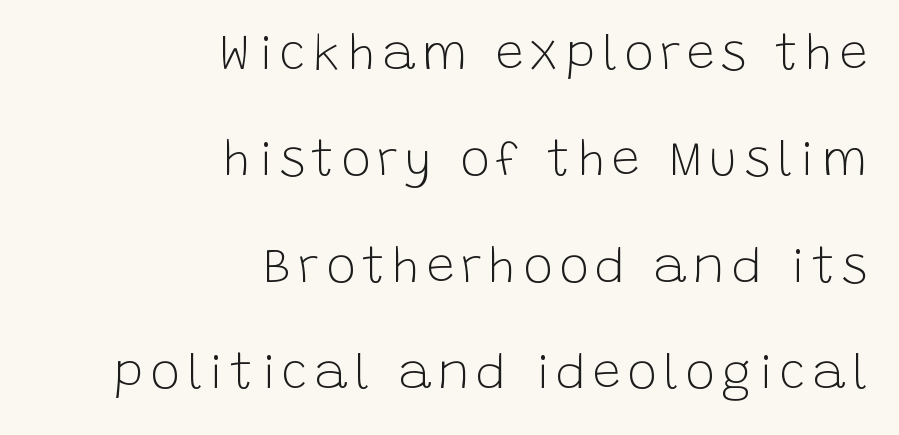
Unbolded letterforms with no extra heft. The block of text is sparse from top to bottom, with ample space between rows. The passage shown is typed in a proportional face where columns would drift. Nobody drew a line under any word here. The compositor pushed each line to the right boundary.
